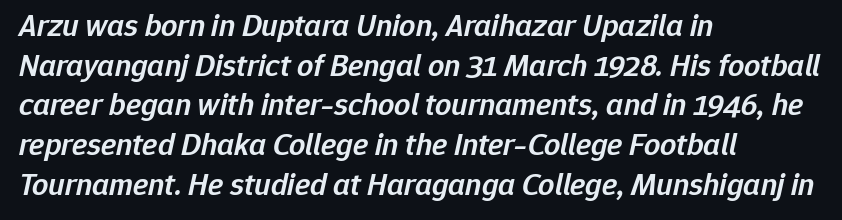
{"italic": "yes", "lean": "right", "slant_degrees": 12, "bold": "semi", "weight": "semibold", "width": "normal", "stroke_contrast": "low", "x_height": "medium", "monospaced": "no", "underline": "no", "align": "left", "line_spacing_ratio": 1.24, "letter_spacing": "normal", "letter_spacing_em": 0.0, "glyph_px": 32}
